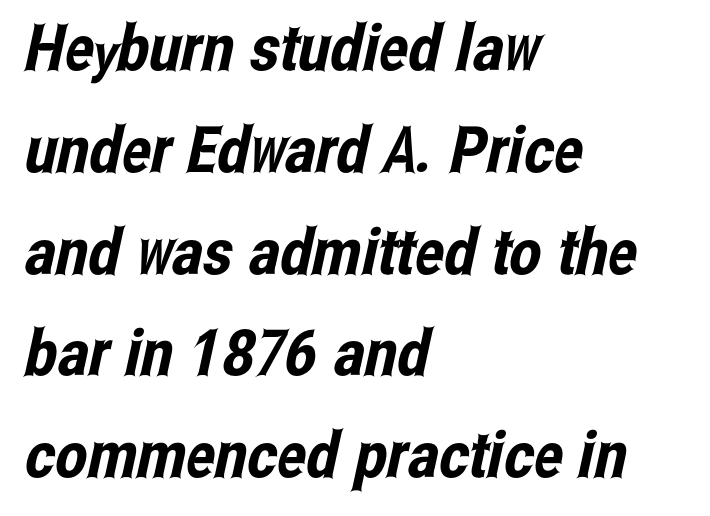
{"serif": "no", "width": "condensed", "stroke_contrast": "low", "x_height": "medium", "monospaced": "no", "underline": "no", "align": "left", "line_spacing": "normal", "line_spacing_ratio": 1.59, "letter_spacing": "normal", "letter_spacing_em": 0.0, "glyph_px": 64}
